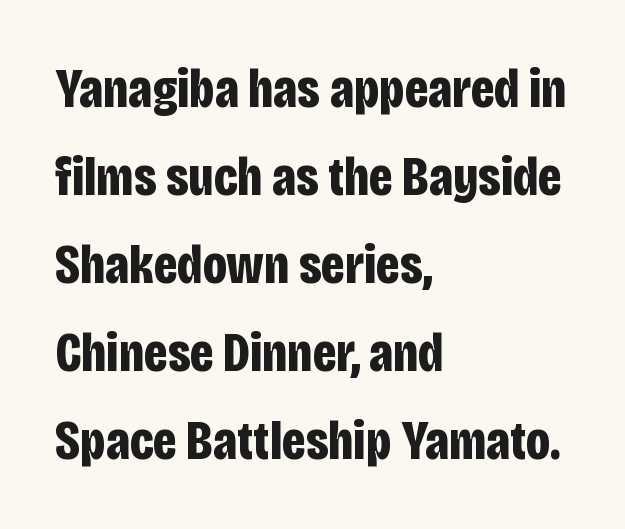
Q: Is the text bold? A: Yes.
Q: Is the text italic (slanted)? A: No, it is upright.
Q: Is the typeface a serif or a sans-serif typeface? A: Sans-serif.
Q: Is the text underlined? A: No.
Q: How is the paragraph aligned? A: Left-aligned.
Q: Is the spacing between letters normal or unusually wide? A: Normal.
Q: Is the spacing between lines tight, normal or loose? A: Normal.
Q: Width (condensed, normal, or wide)? A: Condensed.
Q: Stroke contrast? A: Low.
Q: x-height? A: Large.
Q: Monospaced? A: No.
